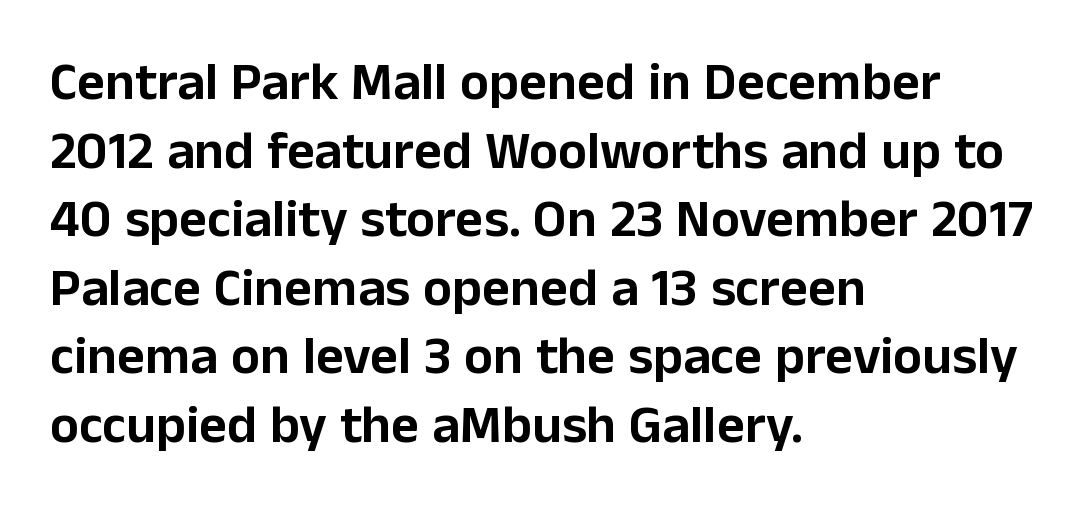
Q: Is the text italic (slanted)? A: No, it is upright.
Q: Is the typeface a serif or a sans-serif typeface? A: Sans-serif.
Q: Is the text underlined? A: No.
Q: How is the paragraph aligned? A: Left-aligned.
Q: Is the spacing between letters normal or unusually wide? A: Normal.
Q: Is the spacing between lines tight, normal or loose? A: Normal.
Q: Width (condensed, normal, or wide)? A: Normal.
Q: Stroke contrast? A: Low.
Q: x-height? A: Medium.
Q: Monospaced? A: No.
